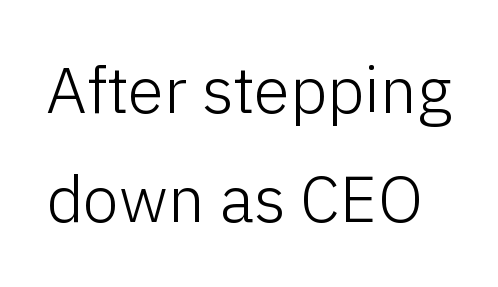
The image shows 65 px light sans-serif type, upright; set normal line spacing (1.68x), normal letter spacing, not underlined; low stroke contrast and a medium x-height.
